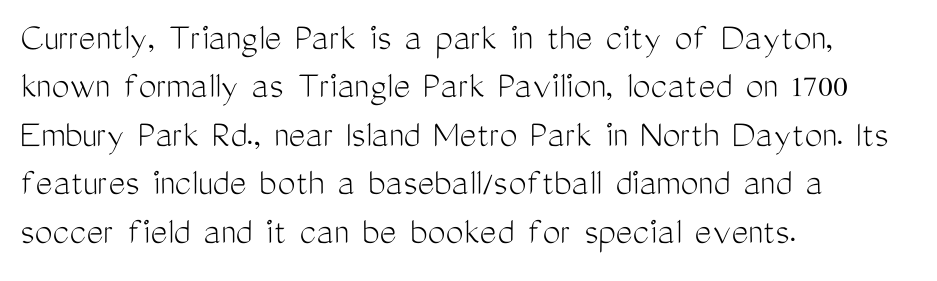
The letters carry no serifs — their stems end cleanly without finishing strokes. Words float on clear page, feet unadorned. The ragged edge is on the right, which tells us the setting is flush left. The letters look calm and open, with moderate or lighter stems.
